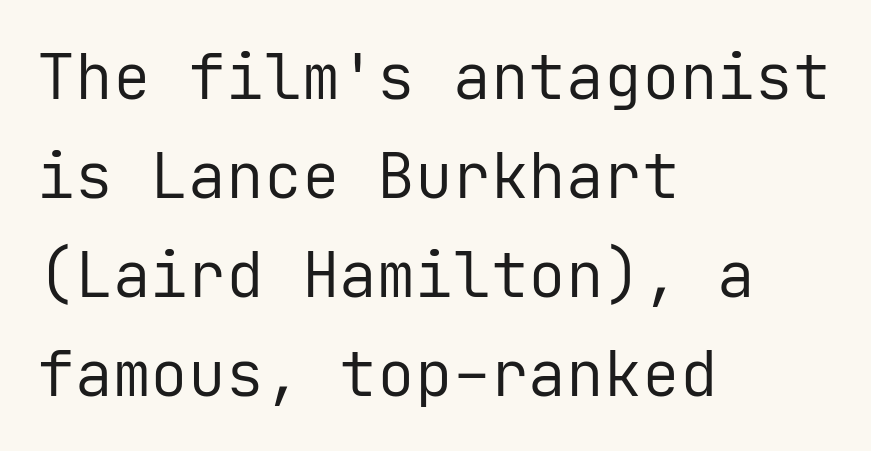
Is the block centered? No — it sits flush against the left margin. Typographically, this falls in the sans-serif category. Words appear dense and cohesive because spacing is normal. Whoever set this chose a conventional vertical rhythm. Vertical strokes here are truly vertical. Looks like terminal output: every glyph gets an equal slot.
